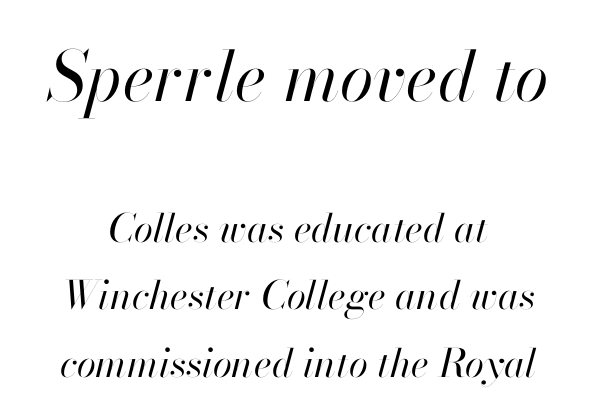
Q: Is the text bold? A: No.
Q: Is the text italic (slanted)? A: Yes, it leans right by about 13 degrees.
Q: Is the text underlined? A: No.
Q: How is the paragraph aligned? A: Centered.
Q: Is the spacing between letters normal or unusually wide? A: Normal.
Q: Which block of text is set in a larger size, the first (top) or the second (bottom)? A: The first (top) one.
Q: Width (condensed, normal, or wide)? A: Normal.
Q: Stroke contrast? A: High.
Q: x-height? A: Small.
Q: Monospaced? A: No.
